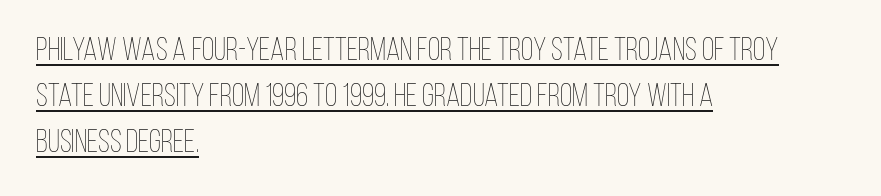
{"italic": "no", "bold": "no", "weight": "thin", "width": "condensed", "stroke_contrast": "low", "x_height": "large", "monospaced": "no", "underline": "yes", "align": "left", "line_spacing": "normal", "line_spacing_ratio": 1.43, "letter_spacing": "normal", "letter_spacing_em": 0.0, "glyph_px": 32}
